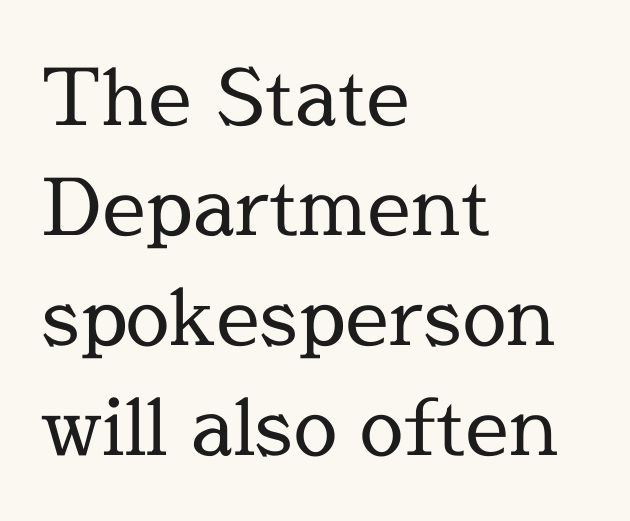
Observe the serifs anchoring each vertical stroke in this sample. Nothing unusual about the tracking: characters are spaced as the font intends. Each row of text sits above clean, open space. Every row of glyphs begins at an identical x-position on the left.
